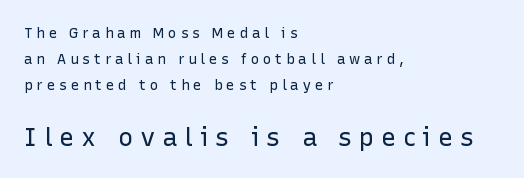
The image shows 25 px text type, upright; set left-aligned, line spacing 1.86x, unusually wide letter spacing (+0.28 em), not underlined; the second (bottom) block is 1.79x larger.
